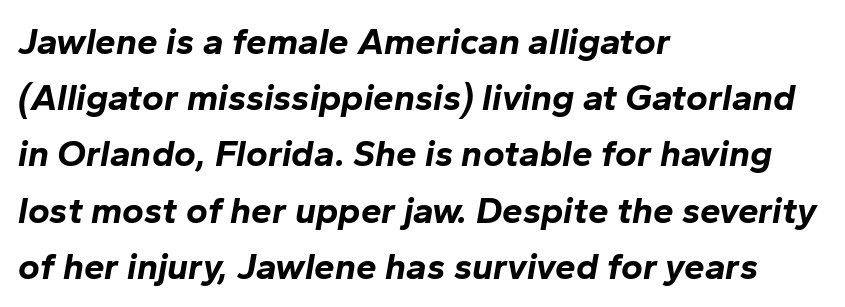
The axis of the letterforms is tilted away from vertical. A typesetter would call this zero additional tracking. Each new line begins a customary step beneath the previous one. Think of a printed novel: that variable character pitch is what you see here. Typeset ragged right — the left edge is the straight one. Beneath every word, the page is bare.
